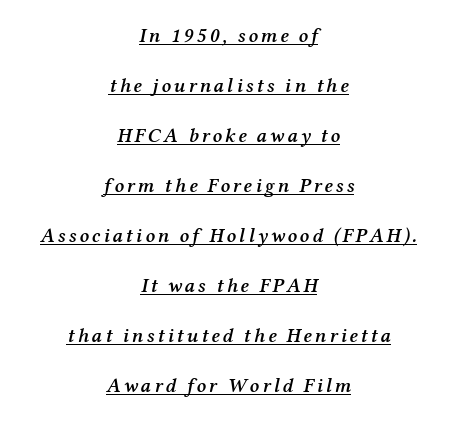
Q: Is the text bold? A: Semi-bold.
Q: Is the text italic (slanted)? A: Yes, it leans right by about 12 degrees.
Q: Is the text underlined? A: Yes.
Q: How is the paragraph aligned? A: Centered.
Q: Is the spacing between lines tight, normal or loose? A: Loose.
